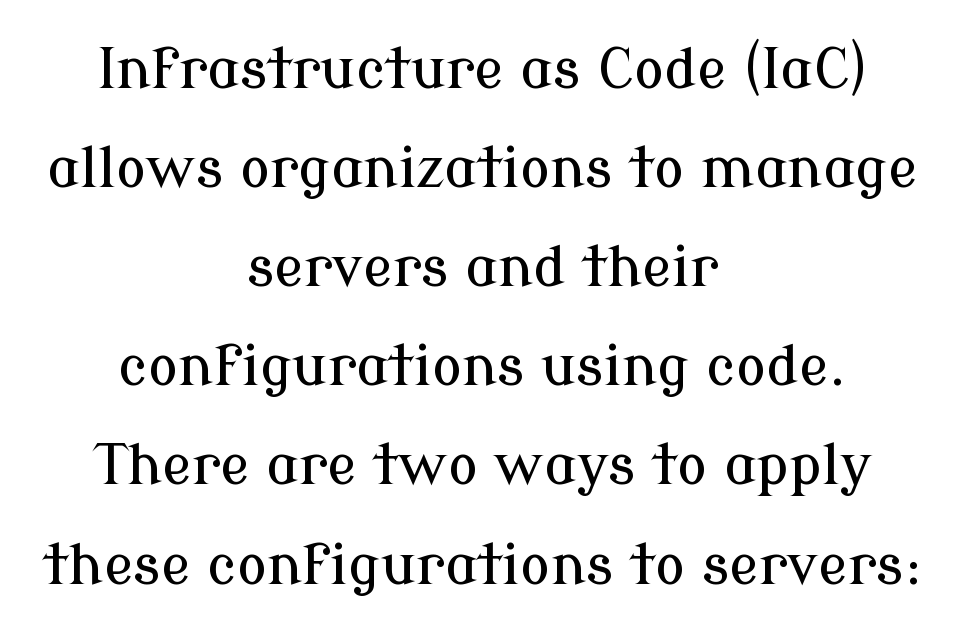
Q: Is the text italic (slanted)? A: No, it is upright.
Q: Is the typeface a serif or a sans-serif typeface? A: Serif.
Q: Is the text underlined? A: No.
Q: How is the paragraph aligned? A: Centered.
Q: Is the spacing between letters normal or unusually wide? A: Normal.
Q: Width (condensed, normal, or wide)? A: Normal.
Q: Stroke contrast? A: Low.
Q: x-height? A: Medium.
Q: Monospaced? A: No.
